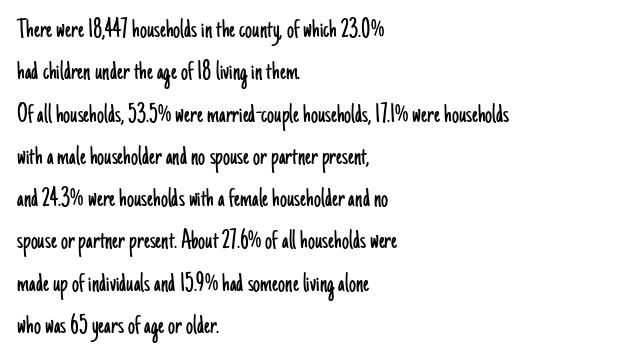
Think of a printed novel: that variable character pitch is what you see here. Bold? No — there's no thickening of the strokes. This rendering leaves character spacing at its baseline value. You can tell from the bare stems that sans-serif type was used. Notice how the passage keeps a crisp vertical edge on the left only. These lines were composed using upright roman letters.
